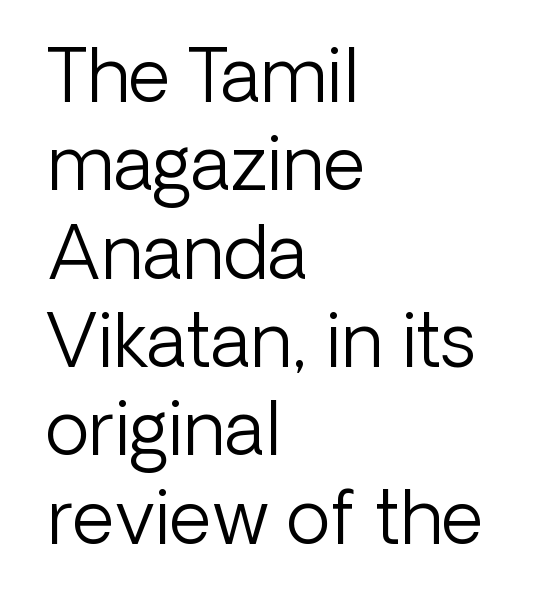
A typesetter would mark this as roman, not italic. These lines are rendered in a variable-pitch font. Rule under the text: the space is simply empty. Tracking here is standard; glyphs follow each other at the usual distance. Typographically, this falls in the sans-serif category.
